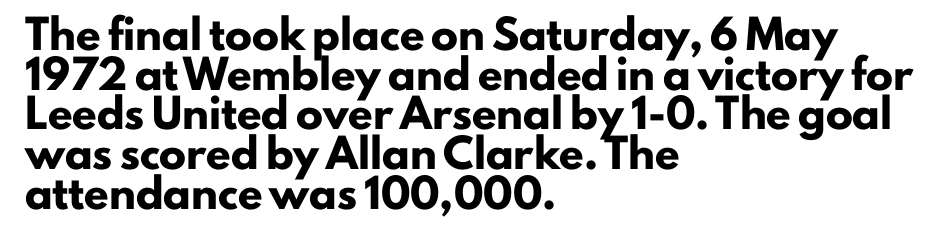
The image shows 27 px bold type, upright; set left-aligned, normal line spacing (1.47x), normal letter spacing, not underlined.
